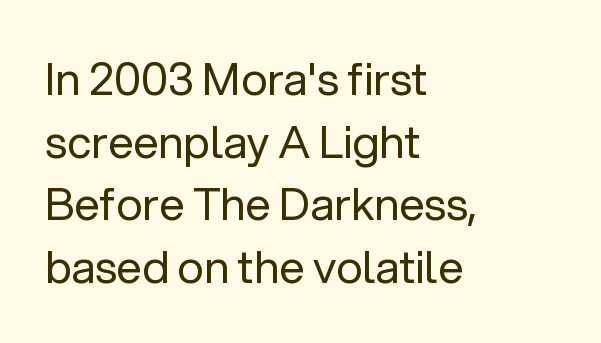
The image shows 45 px regular-weight sans-serif type, upright; set left-aligned, normal line spacing (1.39x), normal letter spacing, not underlined; low stroke contrast and a medium x-height.
